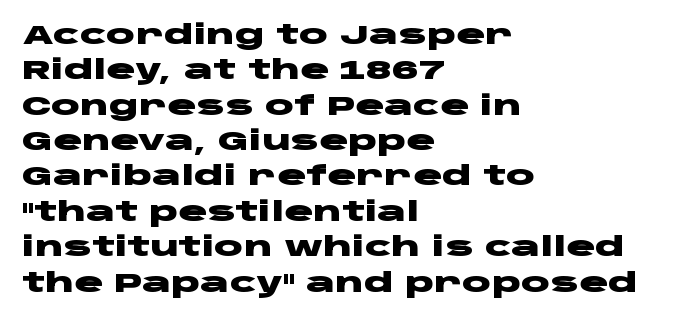
{"italic": "no", "bold": "yes", "underline": "no", "align": "left", "line_spacing": "normal", "line_spacing_ratio": 1.31, "letter_spacing": "normal", "letter_spacing_em": 0.0, "glyph_px": 27}
